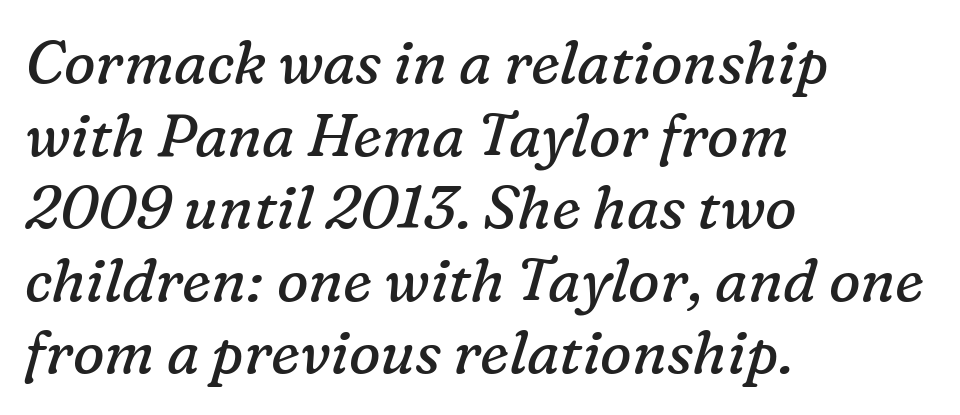
Q: Is the text bold? A: No.
Q: Is the text italic (slanted)? A: Yes, it leans right by about 16 degrees.
Q: Is the typeface a serif or a sans-serif typeface? A: Serif.
Q: Is the text underlined? A: No.
Q: How is the paragraph aligned? A: Left-aligned.
Q: Is the spacing between letters normal or unusually wide? A: Normal.
Q: Width (condensed, normal, or wide)? A: Normal.
Q: Stroke contrast? A: Low.
Q: x-height? A: Medium.
Q: Monospaced? A: No.
